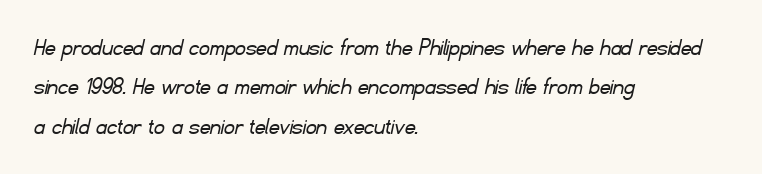
Baseline-to-baseline distance is the conventional proportion of letter height. Ink coverage per letter is moderate at most. Clear beneath every line of the passage. Is the letter spacing exaggerated? No — it looks like the ordinary default.
